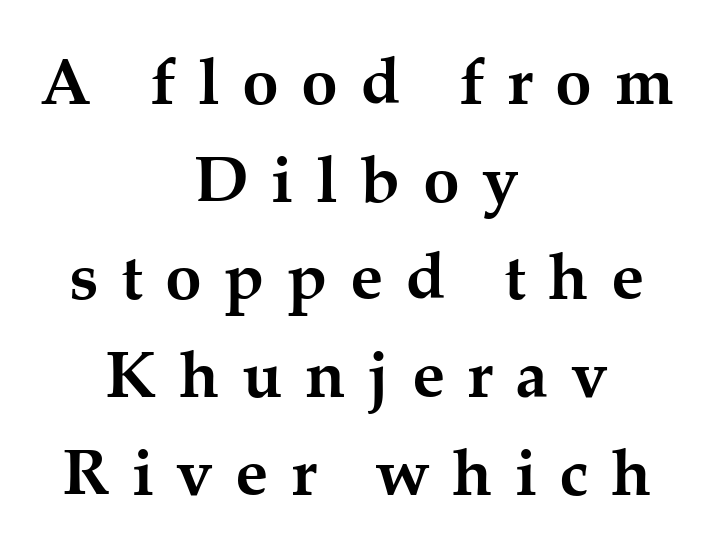
The image shows 66 px semibold serif type, upright; set centered, normal line spacing (1.48x), unusually wide letter spacing (+0.34 em), not underlined; medium stroke contrast and a medium x-height.
